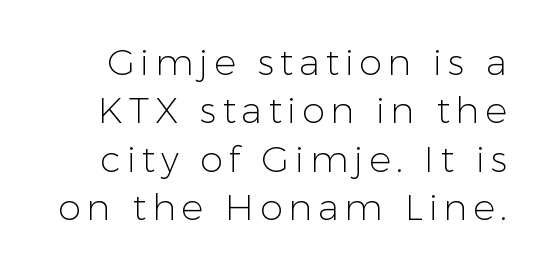
Check the space under the baseline: it is left empty. Stem width sits at or under what a default text font uses. Each letter keeps its own natural width here, so spacing adapts to shape. Whoever set this chose a conventional vertical rhythm. This is the regular roman posture of the typeface. Observe the absence of serifs on each vertical stroke in this sample.
